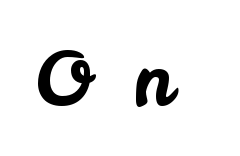
Q: Is the text italic (slanted)? A: Yes.
Q: Is the typeface a serif or a sans-serif typeface? A: Sans-serif.
Q: Is the text underlined? A: No.
Q: Is the spacing between letters normal or unusually wide? A: Unusually wide.
Q: Width (condensed, normal, or wide)? A: Normal.
Q: Stroke contrast? A: Low.
Q: x-height? A: Small.
Q: Monospaced? A: No.
